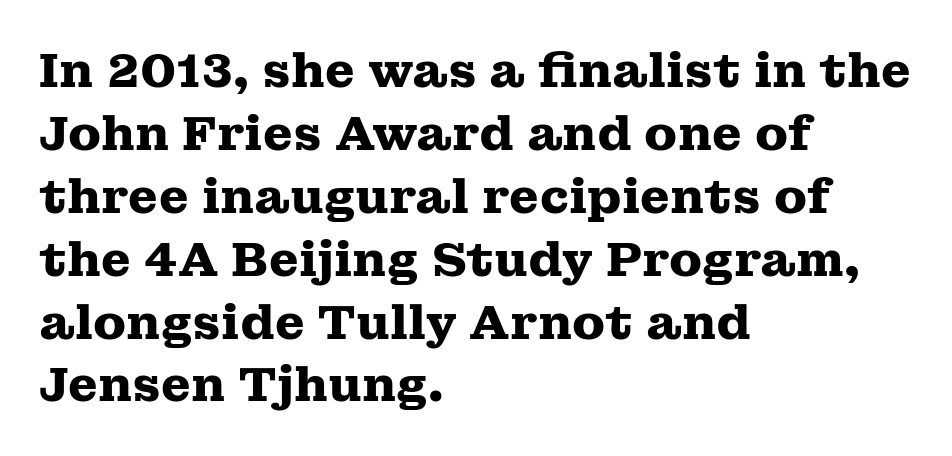
The image shows 48 px heavy, wide serif type, upright; set left-aligned, normal line spacing (1.31x), normal letter spacing, not underlined; medium stroke contrast and a medium x-height.
